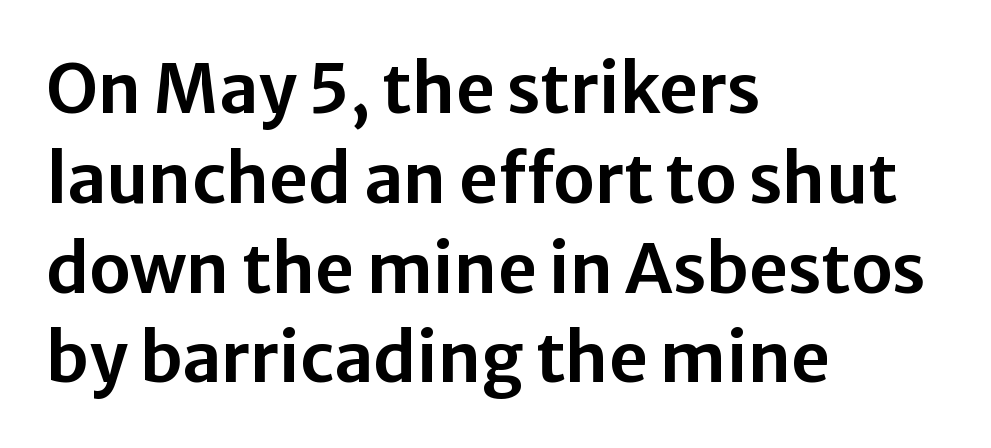
The image shows 68 px sans-serif type, upright; set left-aligned, normal line spacing (1.32x), normal letter spacing, not underlined; low stroke contrast and a medium x-height.
